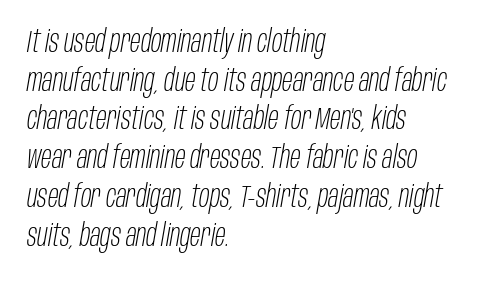
This sample keeps an unexceptional amount of space between lines. The rendering anchors every line to the left-hand side. This reads as an unemphasized weight, regular at the heaviest. Proportional: the letters do not fall into vertical columns.
